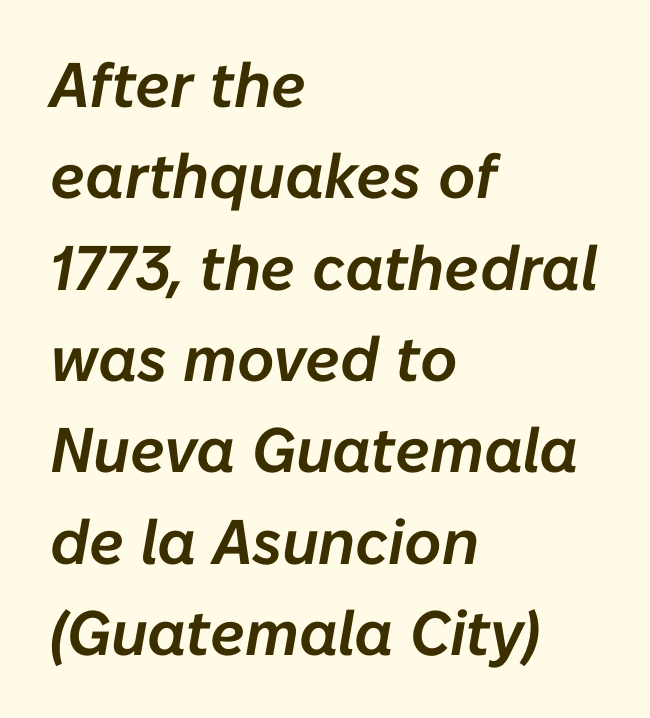
{"italic": "yes", "lean": "right", "slant_degrees": 10, "width": "normal", "stroke_contrast": "low", "x_height": "medium", "monospaced": "no", "underline": "no", "align": "left", "line_spacing": "normal", "line_spacing_ratio": 1.45, "letter_spacing": "normal", "letter_spacing_em": 0.0, "glyph_px": 63}
